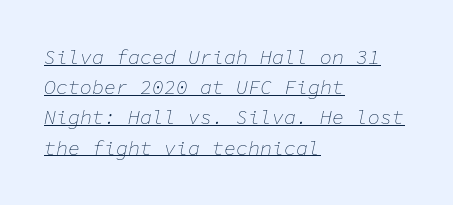
{"italic": "yes", "lean": "right", "slant_degrees": 11, "bold": "no", "underline": "yes", "align": "left", "line_spacing": "normal", "line_spacing_ratio": 1.51, "letter_spacing": "normal", "letter_spacing_em": 0.0, "glyph_px": 20}
